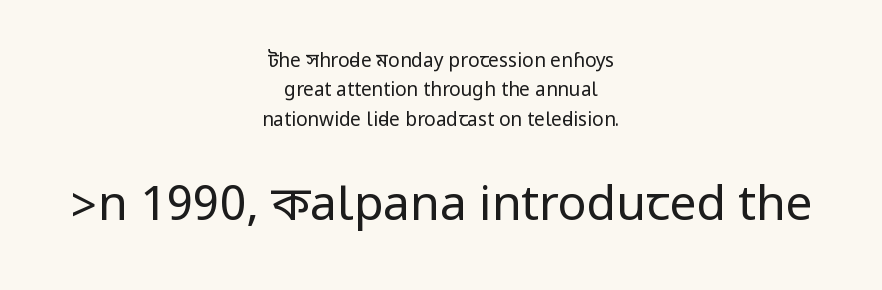
{"serif": "no", "italic": "no", "bold": "no", "weight": "regular", "width": "condensed", "stroke_contrast": "low", "underline": "no", "align": "center", "line_spacing": "normal", "line_spacing_ratio": 1.54, "letter_spacing": "normal", "letter_spacing_em": 0.0, "larger_block": "second", "size_ratio": 2.53, "glyph_px": 48}
